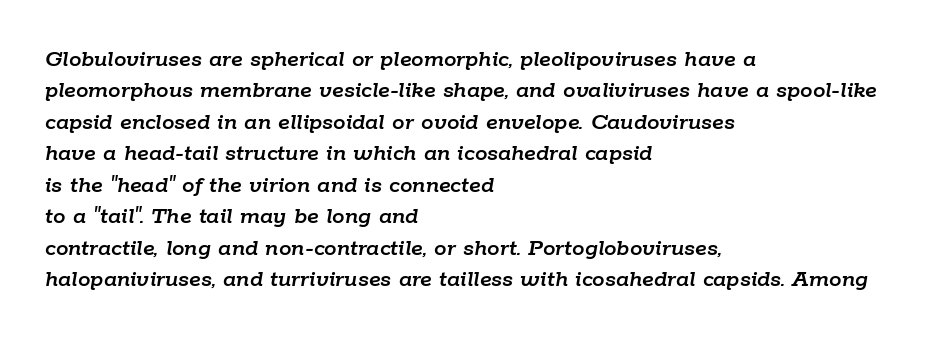
Q: Is the text italic (slanted)? A: Yes, it leans right by about 9 degrees.
Q: Is the text underlined? A: No.
Q: How is the paragraph aligned? A: Left-aligned.
Q: Is the spacing between letters normal or unusually wide? A: Normal.
Q: Is the spacing between lines tight, normal or loose? A: Normal.
